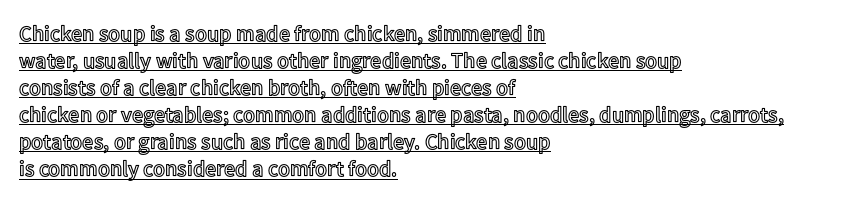
The image shows 22 px text type, upright; set left-aligned, line spacing 1.23x, normal letter spacing, underlined.
